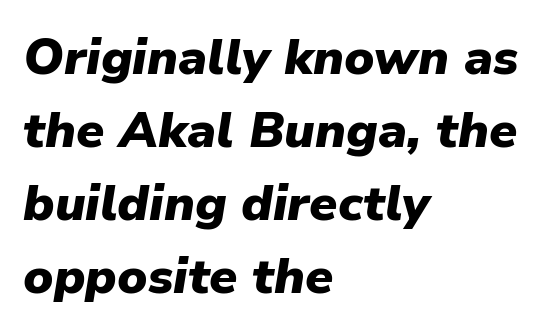
The image shows 50 px heavy type, italic (leaning right); set left-aligned, normal line spacing (1.46x), normal letter spacing, not underlined; low stroke contrast and a medium x-height.
